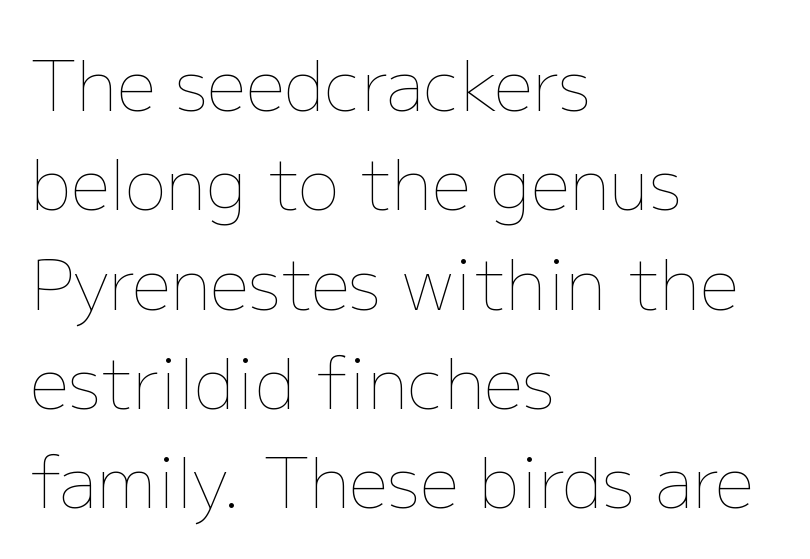
Q: Is the text bold? A: No.
Q: Is the text italic (slanted)? A: No, it is upright.
Q: Is the text underlined? A: No.
Q: How is the paragraph aligned? A: Left-aligned.
Q: Is the spacing between letters normal or unusually wide? A: Normal.
Q: Is the spacing between lines tight, normal or loose? A: Normal.
Q: Width (condensed, normal, or wide)? A: Normal.
Q: Stroke contrast? A: Low.
Q: x-height? A: Medium.
Q: Monospaced? A: No.
